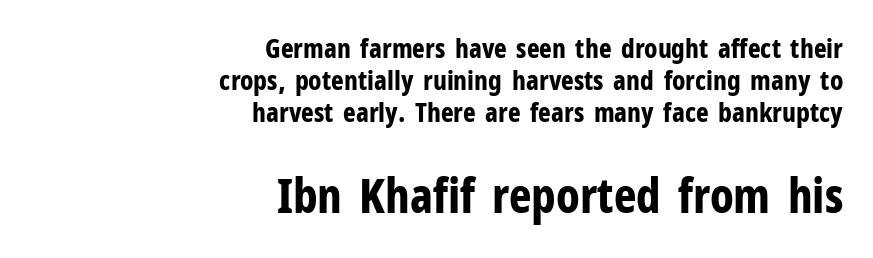
{"serif": "no", "italic": "no", "bold": "yes", "weight": "bold", "width": "condensed", "stroke_contrast": "low", "x_height": "medium", "monospaced": "no", "underline": "no", "align": "right", "line_spacing_ratio": 1.18, "letter_spacing": "normal", "letter_spacing_em": 0.0, "larger_block": "second", "size_ratio": 1.78, "glyph_px": 48}
